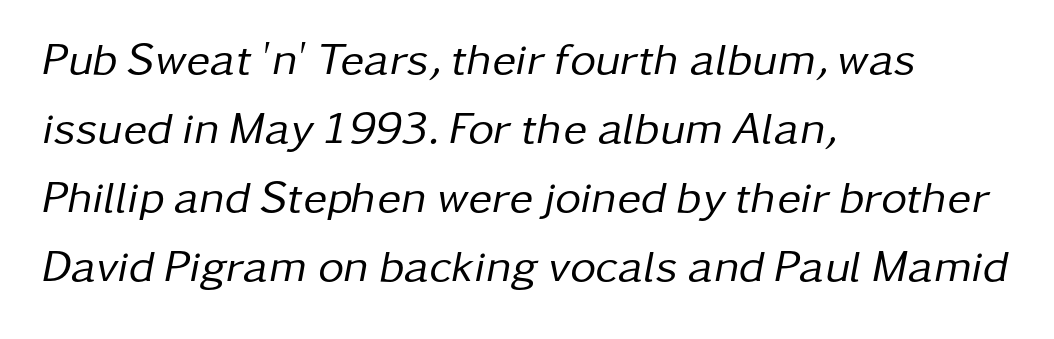
The image shows 45 px regular-weight type, italic (leaning right); set left-aligned, normal line spacing (1.53x), normal letter spacing, not underlined; low stroke contrast and a medium x-height.
